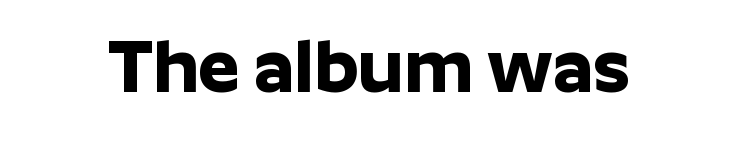
Each letter keeps its own natural width here, so spacing adapts to shape. The font's upright variant was chosen for this text. Grotesque or geometric, the face here clearly has no serifs. The font is running at its bold setting. Honestly, the letter spacing is just normal — you wouldn't notice it.
